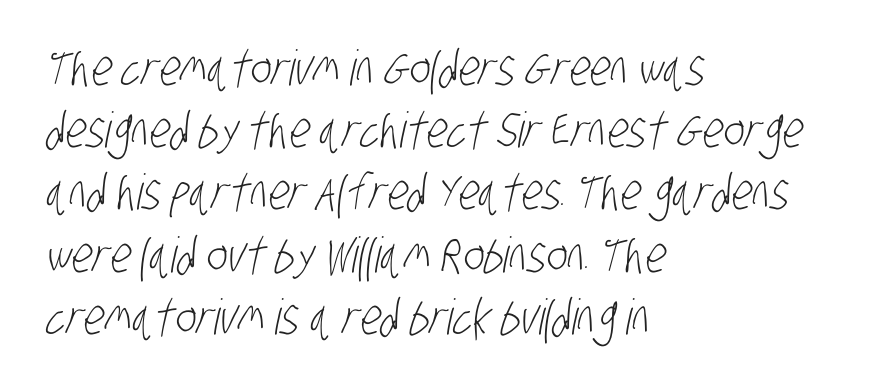
Stroke thickness stays within the range of a standard reading face or lighter. Is the block centered? No — it sits flush against the left margin. Check the space under the baseline: it is left empty. Each letter keeps its own natural width here, so spacing adapts to shape. Vertical spacing — default. This is sans-serif lettering, the kind often seen on screens and signage.
